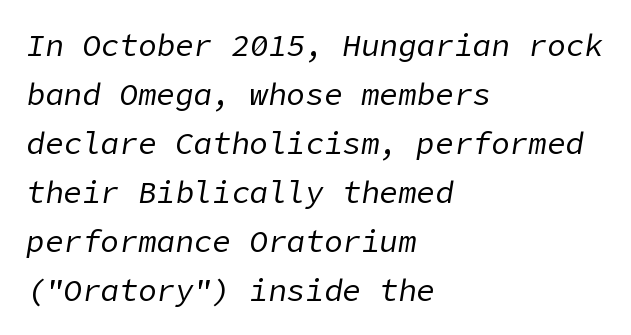
Q: Is the text bold? A: No.
Q: Is the text italic (slanted)? A: Yes, it leans right by about 9 degrees.
Q: Is the text underlined? A: No.
Q: How is the paragraph aligned? A: Left-aligned.
Q: Is the spacing between letters normal or unusually wide? A: Normal.
Q: Is the spacing between lines tight, normal or loose? A: Normal.
Q: Width (condensed, normal, or wide)? A: Normal.
Q: Stroke contrast? A: Low.
Q: x-height? A: Medium.
